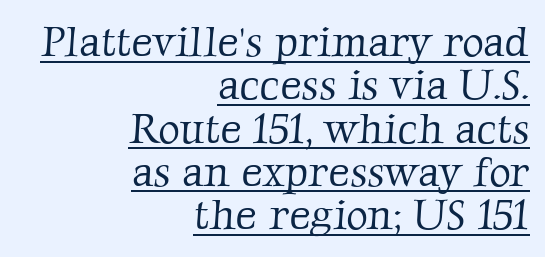
{"serif": "yes", "bold": "no", "weight": "light", "width": "normal", "stroke_contrast": "low", "x_height": "medium", "monospaced": "no", "underline": "yes", "align": "right", "line_spacing": "tight", "line_spacing_ratio": 1.03, "letter_spacing": "normal", "letter_spacing_em": 0.0, "glyph_px": 42}
